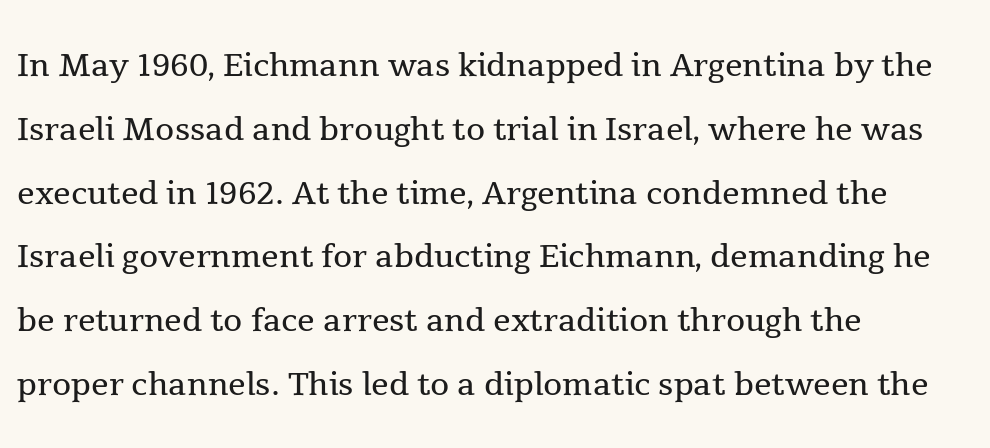
{"serif": "yes", "italic": "no", "bold": "no", "weight": "regular", "width": "normal", "x_height": "medium", "monospaced": "no", "underline": "no", "align": "left", "line_spacing": "normal", "line_spacing_ratio": 1.45, "letter_spacing": "normal", "letter_spacing_em": 0.0, "glyph_px": 44}
